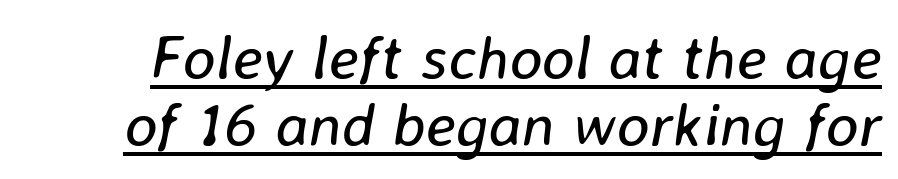
{"italic": "yes", "lean": "right", "slant_degrees": 8, "bold": "no", "weight": "regular", "width": "normal", "stroke_contrast": "low", "x_height": "medium", "monospaced": "no", "underline": "yes", "line_spacing": "tight", "line_spacing_ratio": 1.08, "letter_spacing": "normal", "letter_spacing_em": 0.0, "glyph_px": 62}
